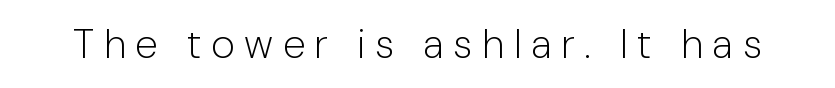
Q: Is the text bold? A: No.
Q: Is the text italic (slanted)? A: No, it is upright.
Q: Is the typeface a serif or a sans-serif typeface? A: Sans-serif.
Q: Is the text underlined? A: No.
Q: Is the spacing between letters normal or unusually wide? A: Unusually wide.
Q: Width (condensed, normal, or wide)? A: Normal.
Q: Stroke contrast? A: Low.
Q: x-height? A: Medium.
Q: Monospaced? A: No.
